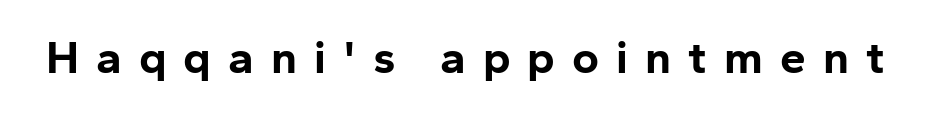
Pretty heavy lettering here — definitely bold. Someone cranked the tracking dial way up on this one. Vertical strokes here are truly vertical. Stroke terminals: plain, sans-serif. Anything drawn beneath the words? Only blank space.
